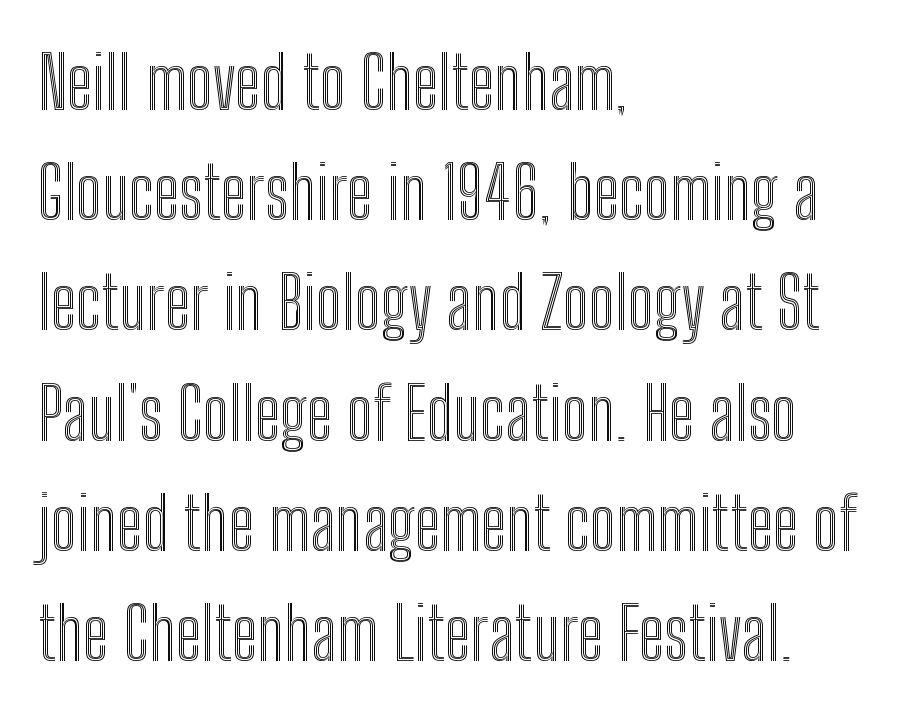
The passage shown is typed in a proportional face where columns would drift. Letter spacing: default. Short and long lines alike share a common starting point at left. Nobody drew a line under any word here.
